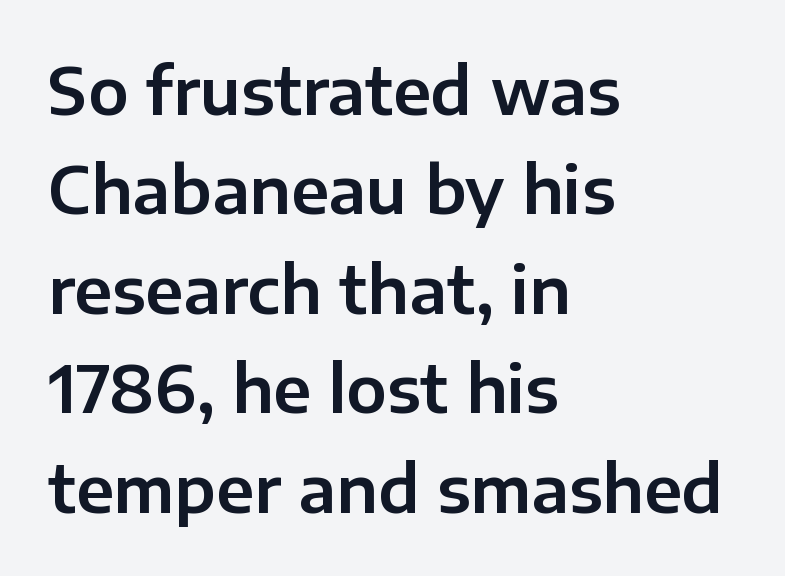
Q: Is the text italic (slanted)? A: No, it is upright.
Q: Is the typeface a serif or a sans-serif typeface? A: Sans-serif.
Q: Is the text underlined? A: No.
Q: How is the paragraph aligned? A: Left-aligned.
Q: Is the spacing between letters normal or unusually wide? A: Normal.
Q: Is the spacing between lines tight, normal or loose? A: Normal.
Q: Width (condensed, normal, or wide)? A: Normal.
Q: Stroke contrast? A: Low.
Q: x-height? A: Medium.
Q: Monospaced? A: No.
